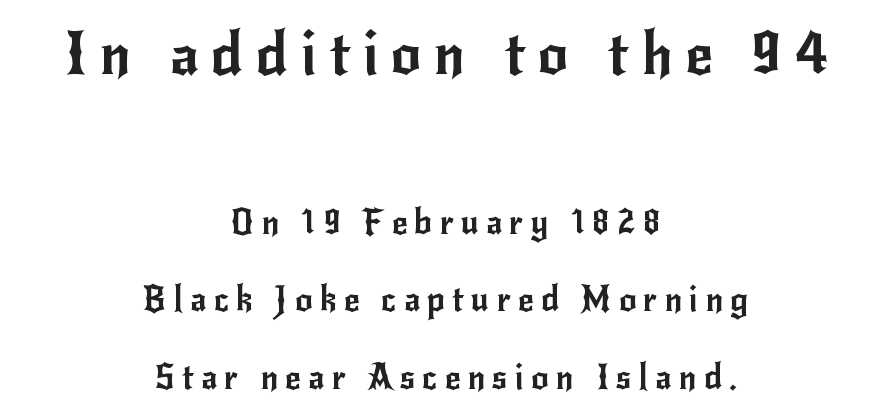
The designer dialed line spacing up above the default. Quick note: not italic, upright. Is this a fixed-width face? No — the glyphs have proportional, varying widths. Type style note: lacks serifs.
